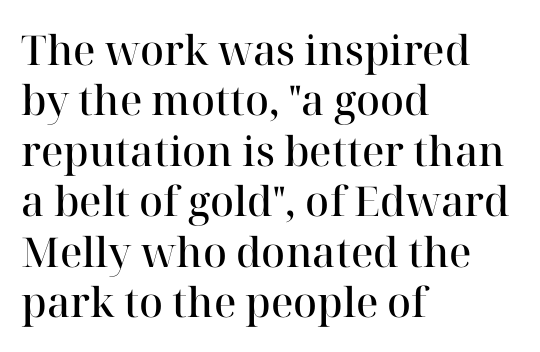
{"serif": "yes", "italic": "no", "bold": "semi", "weight": "semibold", "width": "normal", "stroke_contrast": "high", "x_height": "medium", "monospaced": "no", "underline": "no", "align": "left", "line_spacing_ratio": 1.23, "letter_spacing": "normal", "letter_spacing_em": 0.0, "glyph_px": 41}
